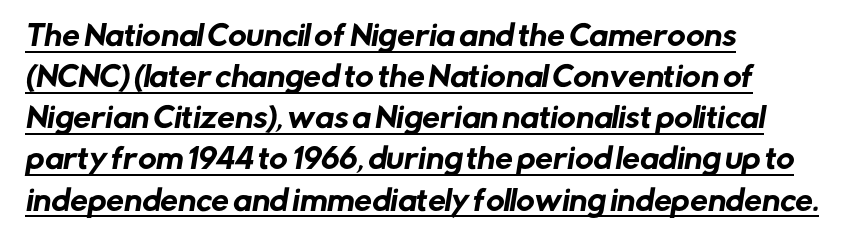
The image shows 28 px sans-serif type; set left-aligned, normal line spacing (1.47x), normal letter spacing, underlined; low stroke contrast and a medium x-height.
